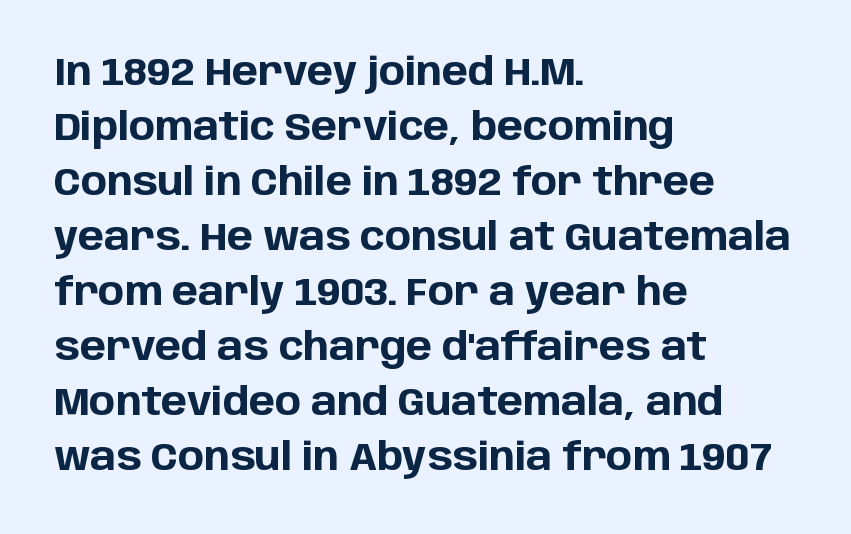
These lines are rendered in a variable-pitch font. This sample uses plain, unmodified letter spacing. Any mark beneath the type? The region is blank. A normal amount of white space separates one row of letters from the next. Posture: vertical. Line starts are locked; line ends wander.
